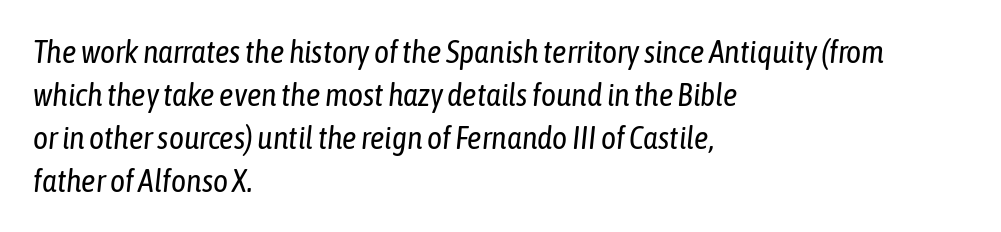
{"italic": "yes", "lean": "right", "slant_degrees": 6, "bold": "no", "weight": "regular", "width": "condensed", "stroke_contrast": "low", "x_height": "medium", "monospaced": "no", "underline": "no", "align": "left", "line_spacing": "normal", "line_spacing_ratio": 1.34, "letter_spacing": "normal", "letter_spacing_em": 0.0, "glyph_px": 32}
